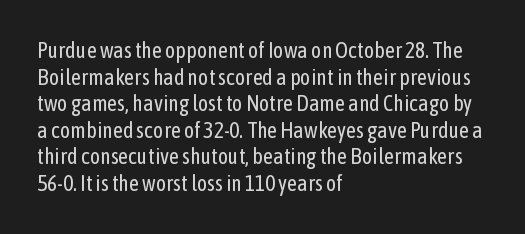
Q: Is the text bold? A: No.
Q: Is the text italic (slanted)? A: No, it is upright.
Q: Is the text underlined? A: No.
Q: How is the paragraph aligned? A: Left-aligned.
Q: Is the spacing between letters normal or unusually wide? A: Normal.
